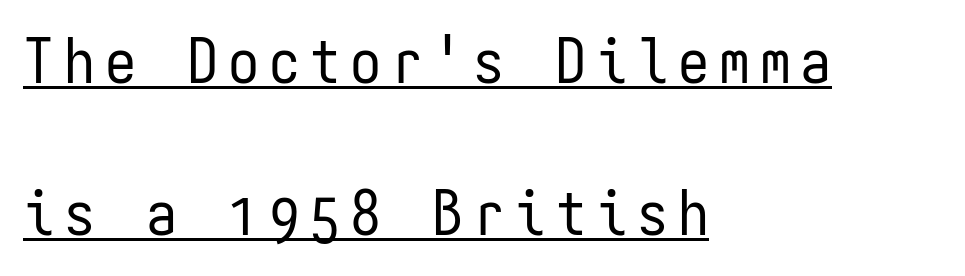
The lines are spread far apart with generous leading. Unbolded letterforms with no extra heft. Each letter's strokes conclude bluntly, with no projecting serifs. The lettering is marked with a stroke running underneath it. No italicization has been applied; the sample stays upright. This sample has the even, mechanical cadence of fixed-width lettering.
